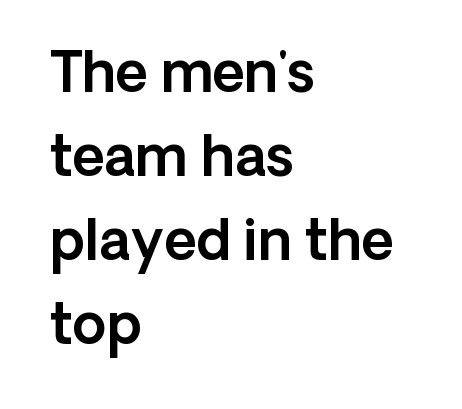
Q: Is the text italic (slanted)? A: No, it is upright.
Q: Is the typeface a serif or a sans-serif typeface? A: Sans-serif.
Q: Is the text underlined? A: No.
Q: How is the paragraph aligned? A: Left-aligned.
Q: Is the spacing between letters normal or unusually wide? A: Normal.
Q: Is the spacing between lines tight, normal or loose? A: Normal.
Q: Width (condensed, normal, or wide)? A: Normal.
Q: x-height? A: Medium.
Q: Monospaced? A: No.
